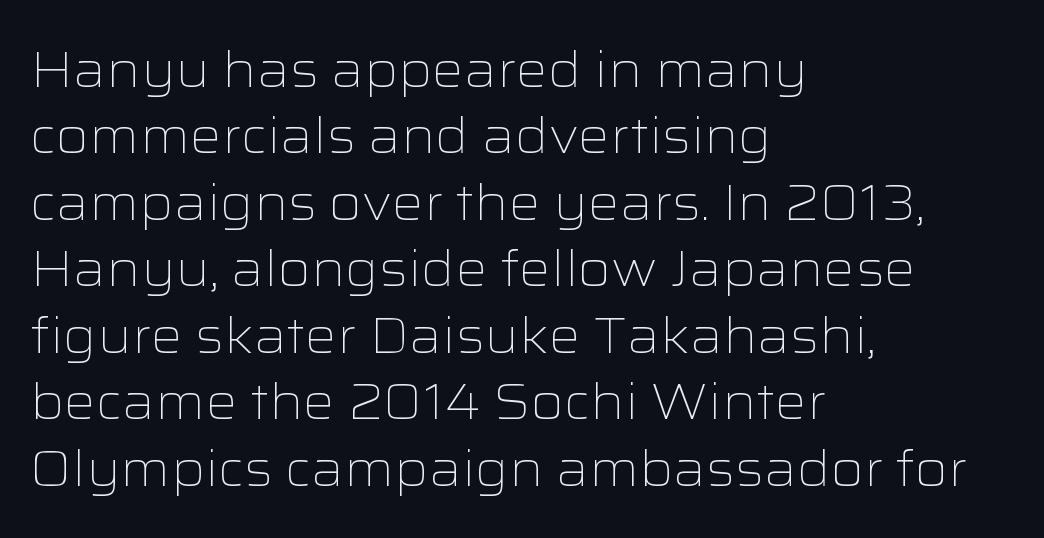
Q: Is the text bold? A: No.
Q: Is the text italic (slanted)? A: No, it is upright.
Q: Is the typeface a serif or a sans-serif typeface? A: Sans-serif.
Q: Is the text underlined? A: No.
Q: How is the paragraph aligned? A: Left-aligned.
Q: Is the spacing between letters normal or unusually wide? A: Normal.
Q: Is the spacing between lines tight, normal or loose? A: Normal.
Q: Width (condensed, normal, or wide)? A: Wide.
Q: Stroke contrast? A: Low.
Q: x-height? A: Medium.
Q: Monospaced? A: No.
